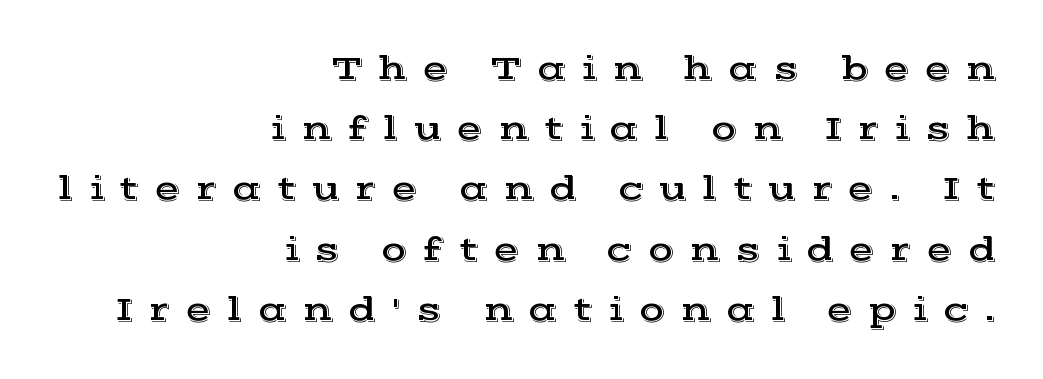
Q: Is the text italic (slanted)? A: No, it is upright.
Q: Is the typeface a serif or a sans-serif typeface? A: Serif.
Q: Is the text underlined? A: No.
Q: How is the paragraph aligned? A: Right-aligned.
Q: Is the spacing between letters normal or unusually wide? A: Unusually wide.
Q: Width (condensed, normal, or wide)? A: Wide.
Q: x-height? A: Medium.
Q: Monospaced? A: No.
